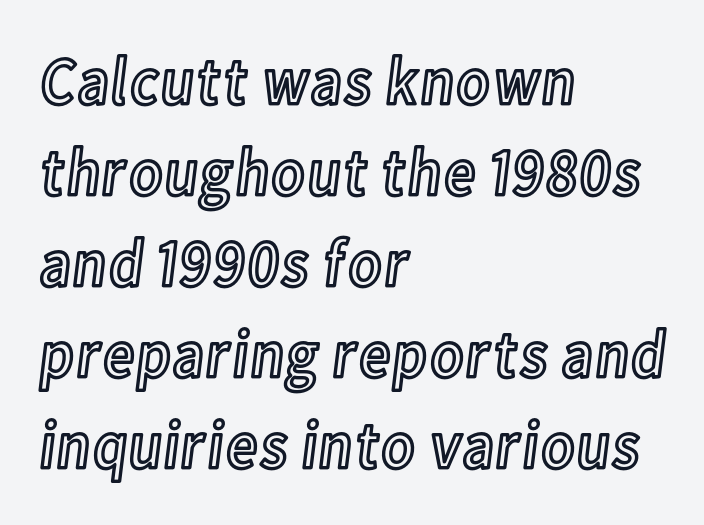
Q: Is the text italic (slanted)? A: Yes.
Q: Is the text underlined? A: No.
Q: How is the paragraph aligned? A: Left-aligned.
Q: Is the spacing between letters normal or unusually wide? A: Normal.
Q: Is the spacing between lines tight, normal or loose? A: Normal.
Q: Width (condensed, normal, or wide)? A: Condensed.
Q: x-height? A: Medium.
Q: Monospaced? A: No.
